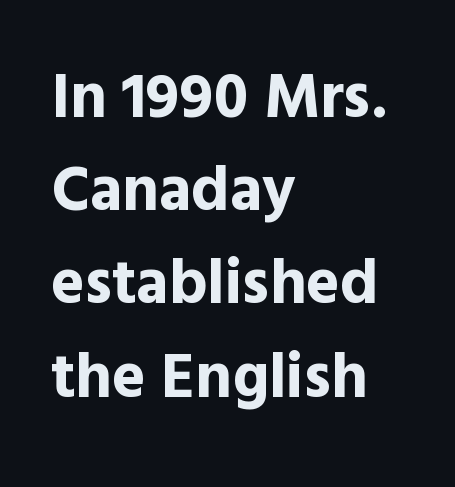
The image shows 63 px bold sans-serif type, upright; set left-aligned, normal line spacing (1.48x), normal letter spacing, not underlined; a medium x-height.
